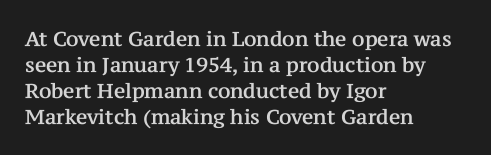
The image shows 20 px text type, upright; set left-aligned, normal line spacing (1.3x), normal letter spacing, not underlined.
